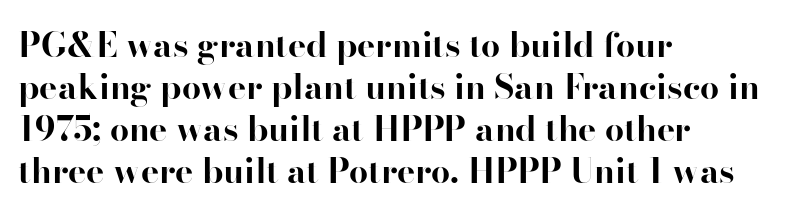
Q: Is the text bold? A: Yes.
Q: Is the text italic (slanted)? A: No, it is upright.
Q: Is the typeface a serif or a sans-serif typeface? A: Serif.
Q: Is the text underlined? A: No.
Q: How is the paragraph aligned? A: Left-aligned.
Q: Is the spacing between letters normal or unusually wide? A: Normal.
Q: Width (condensed, normal, or wide)? A: Normal.
Q: Stroke contrast? A: High.
Q: x-height? A: Small.
Q: Monospaced? A: No.
